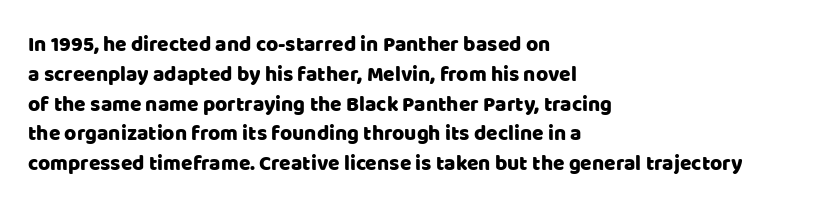
Which margin do the lines hug? The left one — the right edge is uneven. The letters stand upright; this is a roman face. Any mark beneath the type? The region is blank. The space between consecutive lines is moderate. No extra tracking has been applied to these lines.
